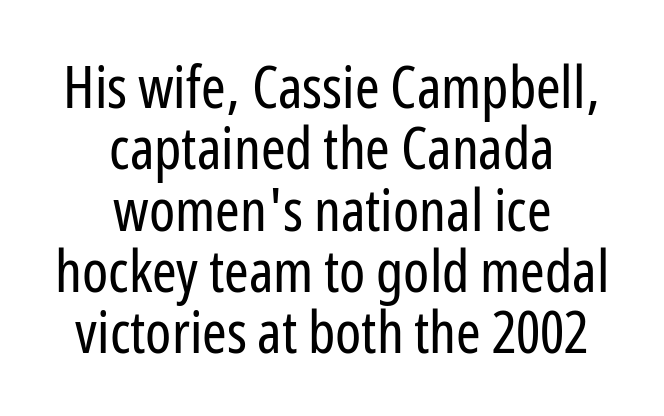
Q: Is the text bold? A: No.
Q: Is the text italic (slanted)? A: No, it is upright.
Q: Is the typeface a serif or a sans-serif typeface? A: Sans-serif.
Q: Is the text underlined? A: No.
Q: How is the paragraph aligned? A: Centered.
Q: Is the spacing between letters normal or unusually wide? A: Normal.
Q: Is the spacing between lines tight, normal or loose? A: Tight.
Q: Width (condensed, normal, or wide)? A: Condensed.
Q: Stroke contrast? A: Low.
Q: x-height? A: Medium.
Q: Monospaced? A: No.
